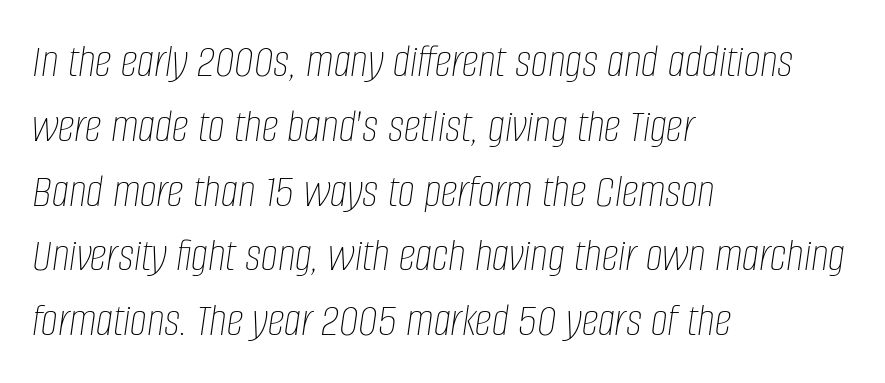
The image shows 48 px thin, condensed type, italic (leaning right); set left-aligned, normal line spacing (1.35x), normal letter spacing, not underlined; low stroke contrast and a large x-height.
